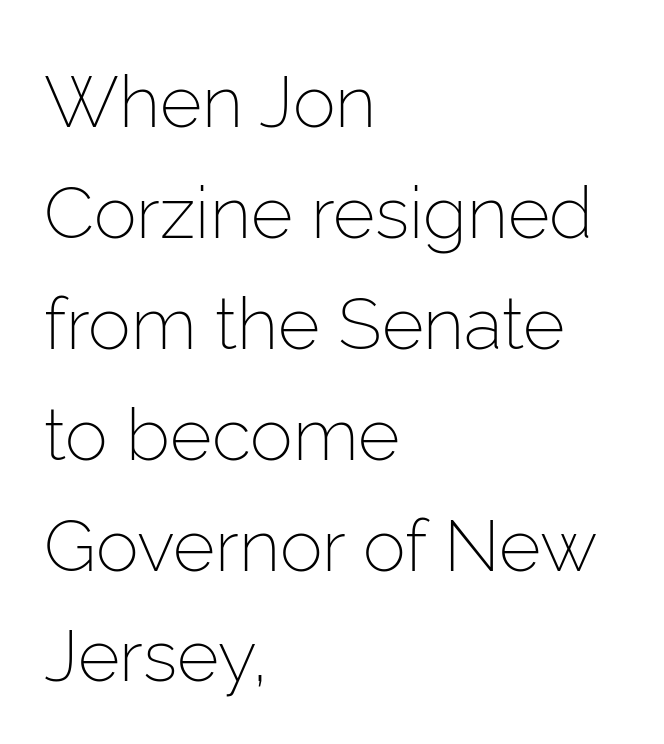
Anything drawn beneath the words? Only blank space. Visually the block forms a straight wall on the left and a jagged coastline on the right. Note: no serifs on the glyphs. The font sits on the lighter half of the weight spectrum, regular included. There is no visible air inserted between adjacent glyphs.
